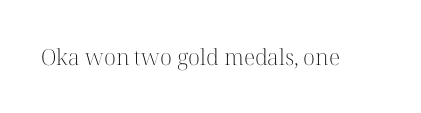
Q: Is the text bold? A: No.
Q: Is the text italic (slanted)? A: No, it is upright.
Q: Is the text underlined? A: No.
Q: Is the spacing between letters normal or unusually wide? A: Normal.
